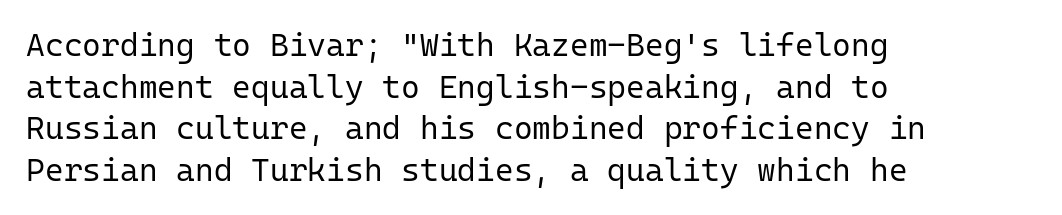
The image shows 32 px regular-weight sans-serif type, upright, monospaced; set left-aligned, normal line spacing (1.3x), normal letter spacing, not underlined; low stroke contrast and a medium x-height.
